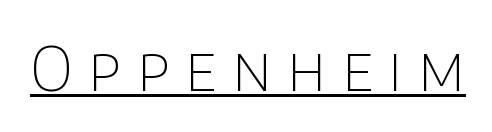
{"serif": "no", "italic": "no", "bold": "no", "weight": "thin", "width": "normal", "stroke_contrast": "low", "x_height": "large", "monospaced": "no", "underline": "yes", "letter_spacing": "wide", "letter_spacing_em": 0.25, "glyph_px": 62}
